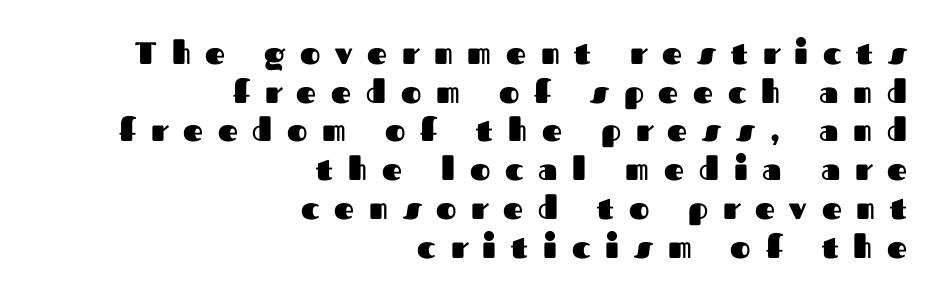
The compositor pushed each line to the right boundary. These lines have a slow, spaced-out rhythm from letter to letter. A typesetter would call this leading conventional body-copy spacing. The typography opts for an upright posture over an oblique one. The space directly below the letters is spotless.
